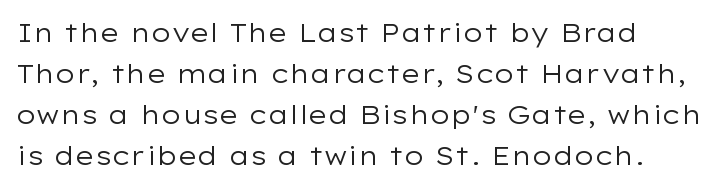
The image shows 26 px text type, upright; set left-aligned, normal line spacing (1.58x), normal letter spacing, not underlined.
